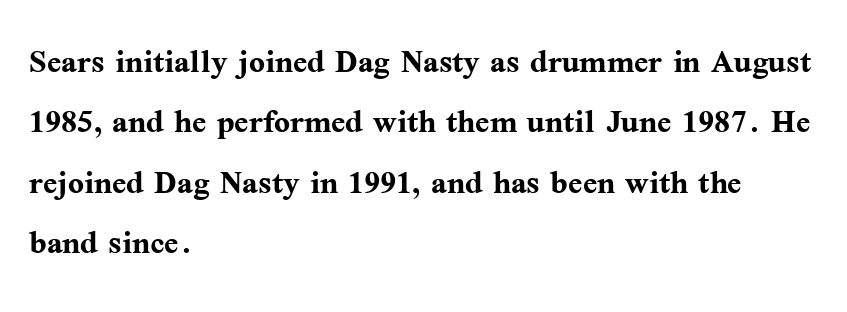
Words appear dense and cohesive because spacing is normal. Typesetter's note: full bold, strokes at maximum text heaviness. The lines are quadded left. Honestly, the row spacing looks completely unremarkable.
